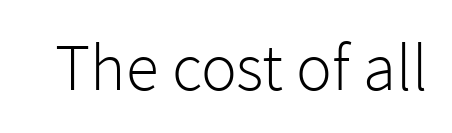
Q: Is the text bold? A: No.
Q: Is the text italic (slanted)? A: No, it is upright.
Q: Is the typeface a serif or a sans-serif typeface? A: Sans-serif.
Q: Is the text underlined? A: No.
Q: Is the spacing between letters normal or unusually wide? A: Normal.
Q: Width (condensed, normal, or wide)? A: Normal.
Q: Stroke contrast? A: Low.
Q: x-height? A: Medium.
Q: Monospaced? A: No.
